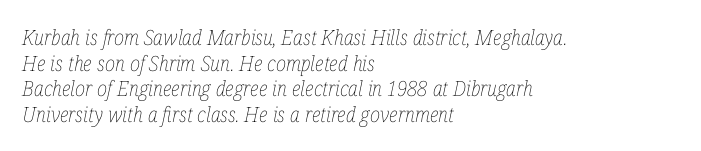
One-word summary of the alignment: left. Would a proofreader flag this as italicized? Yes. No word sits above an underline. No heavy texture on the line: the type isn't bold.
